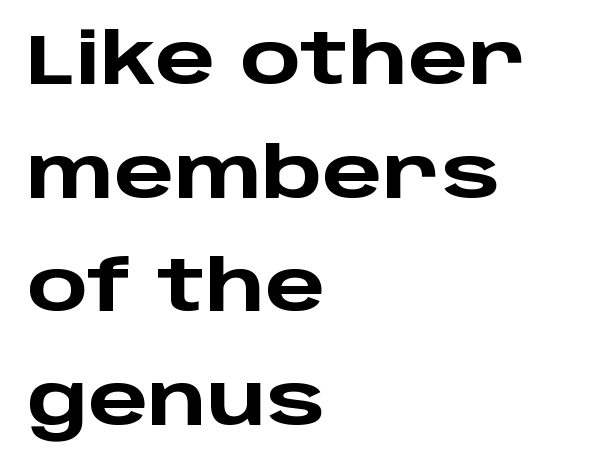
Vertical strokes here are truly vertical. The rendering keeps characters at their native spacing. Observe the absence of serifs on each vertical stroke in this sample. Horizontally, the lines are justified to the leading edge only.
